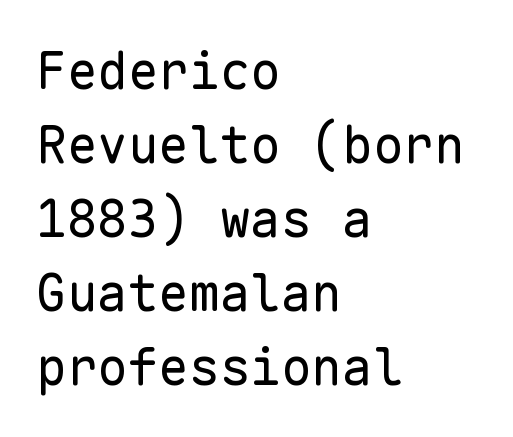
Q: Is the text bold? A: No.
Q: Is the text italic (slanted)? A: No, it is upright.
Q: Is the typeface a serif or a sans-serif typeface? A: Sans-serif.
Q: Is the text underlined? A: No.
Q: How is the paragraph aligned? A: Left-aligned.
Q: Is the spacing between letters normal or unusually wide? A: Normal.
Q: Is the spacing between lines tight, normal or loose? A: Normal.
Q: Width (condensed, normal, or wide)? A: Normal.
Q: Stroke contrast? A: Low.
Q: x-height? A: Medium.
Q: Monospaced? A: Yes.
